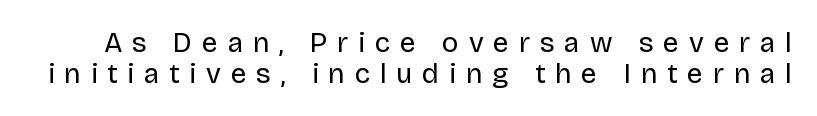
The image shows 28 px regular-weight sans-serif type, upright; set tight line spacing (1.09x), unusually wide letter spacing (+0.35 em), not underlined; low stroke contrast and a large x-height.
